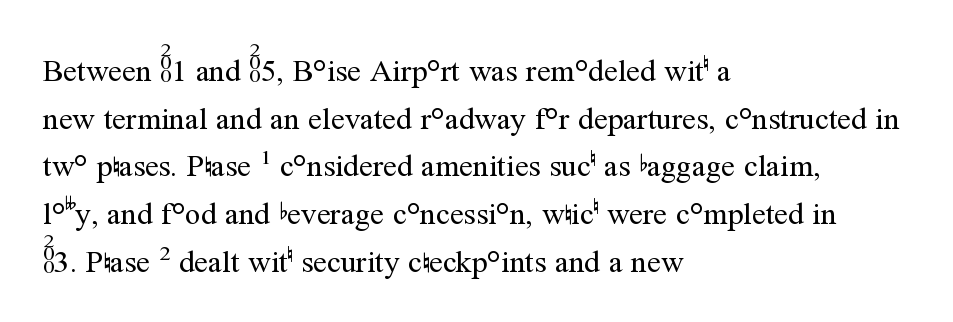
Q: Is the text bold? A: No.
Q: Is the text italic (slanted)? A: No, it is upright.
Q: Is the typeface a serif or a sans-serif typeface? A: Serif.
Q: Is the text underlined? A: No.
Q: How is the paragraph aligned? A: Left-aligned.
Q: Is the spacing between letters normal or unusually wide? A: Normal.
Q: Is the spacing between lines tight, normal or loose? A: Normal.
Q: Width (condensed, normal, or wide)? A: Normal.
Q: Stroke contrast? A: Medium.
Q: x-height? A: Medium.
Q: Monospaced? A: No.
